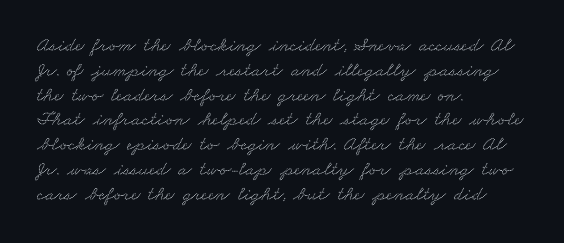
Q: Is the text underlined? A: No.
Q: How is the paragraph aligned? A: Left-aligned.
Q: Is the spacing between letters normal or unusually wide? A: Normal.
